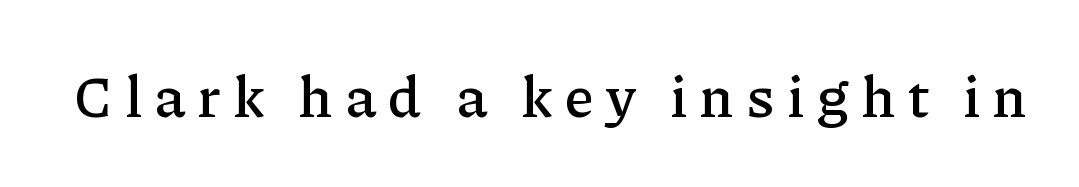
{"serif": "yes", "italic": "no", "width": "normal", "stroke_contrast": "low", "x_height": "medium", "monospaced": "no", "underline": "no", "letter_spacing": "wide", "letter_spacing_em": 0.21, "glyph_px": 58}
